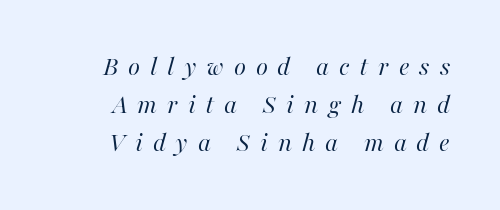
The rendering applies a slant to the glyphs. Think standard paragraph weight, or any step lighter than that. The block of text has a typical density, with ordinary space between rows. Just letters on the line, the space beneath them empty.
